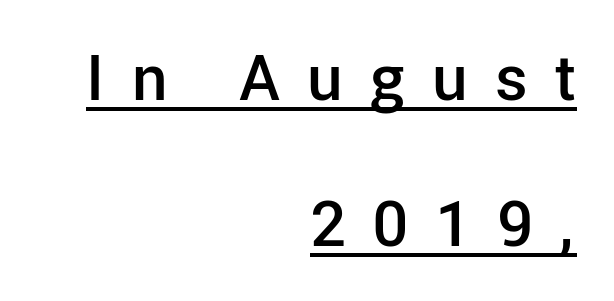
Q: Is the text bold? A: Semi-bold.
Q: Is the text italic (slanted)? A: No, it is upright.
Q: Is the typeface a serif or a sans-serif typeface? A: Sans-serif.
Q: Is the text underlined? A: Yes.
Q: How is the paragraph aligned? A: Right-aligned.
Q: Is the spacing between letters normal or unusually wide? A: Unusually wide.
Q: Is the spacing between lines tight, normal or loose? A: Loose.
Q: Width (condensed, normal, or wide)? A: Normal.
Q: Stroke contrast? A: Low.
Q: x-height? A: Medium.
Q: Monospaced? A: No.
